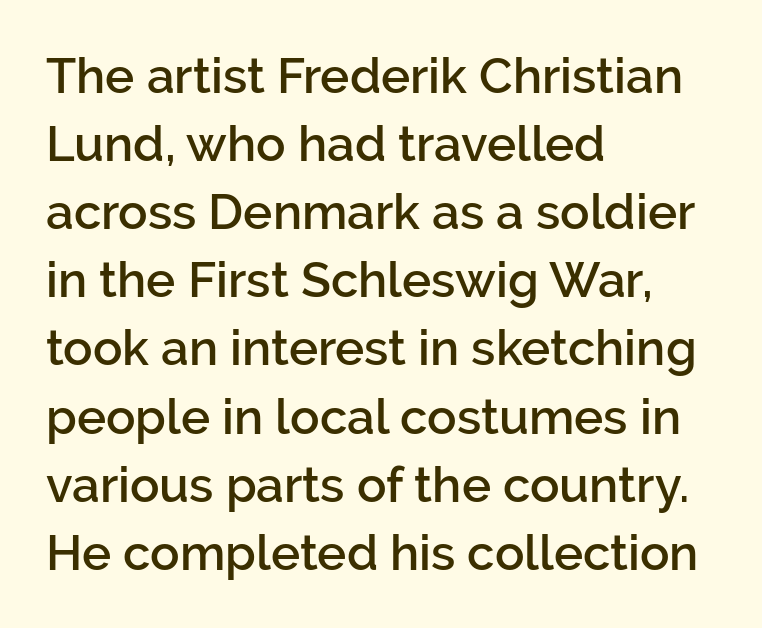
The typography opts for an upright posture over an oblique one. The passage shown has conventional tracking throughout. Spacing verdict: proportional, widths tailored to each character. The typeface chosen for these lines omits serifs. Beneath every word, the page is bare.
